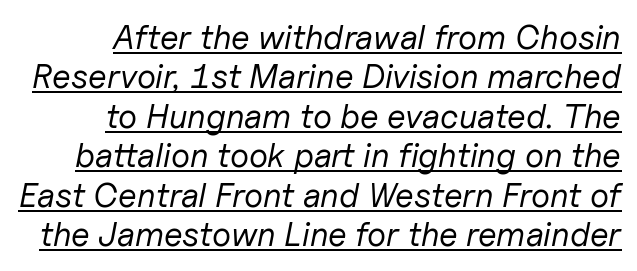
Honestly, the letter spacing is just normal — you wouldn't notice it. Think of a printed novel: that variable character pitch is what you see here. This reads as an unemphasized weight, regular at the heaviest. Check the space under the baseline: a stroke is drawn there.
